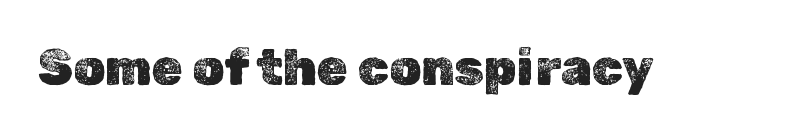
Glance below the letters and you will spot only blank space. The specimen reads as upright at a glance. How are the letters spaced? Ordinarily, with no added tracking. Each letter keeps its own natural width here, so spacing adapts to shape.
